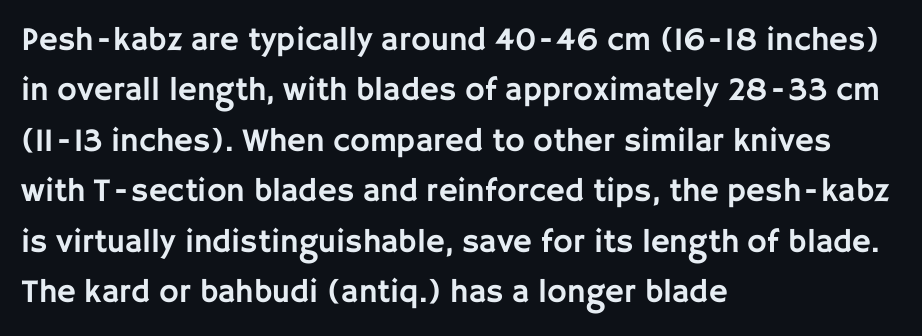
This is roman type, the default non-slanted kind. Nobody drew a line under any word here. Visually the block forms a straight wall on the left and a jagged coastline on the right. Quick note: interline space is typical. Standard letterfit; no display-style spreading of the glyphs.
